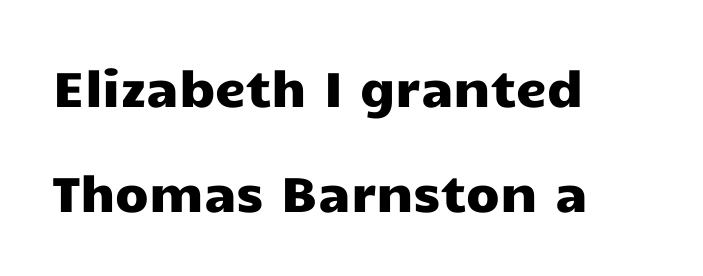
{"serif": "no", "italic": "no", "width": "wide", "stroke_contrast": "low", "x_height": "medium", "monospaced": "no", "underline": "no", "align": "left", "line_spacing": "loose", "line_spacing_ratio": 2.14, "letter_spacing": "normal", "letter_spacing_em": 0.0, "glyph_px": 49}
